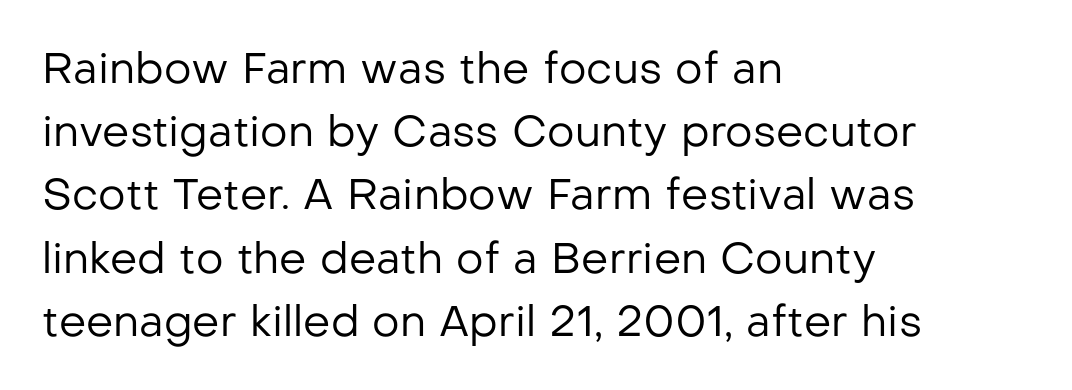
No word sits above an underline. The lines in this sample share a left origin and differ only in where they stop. Vertically, the passage feels balanced, rows spaced as you'd expect. Think of a printed novel: that variable character pitch is what you see here.
